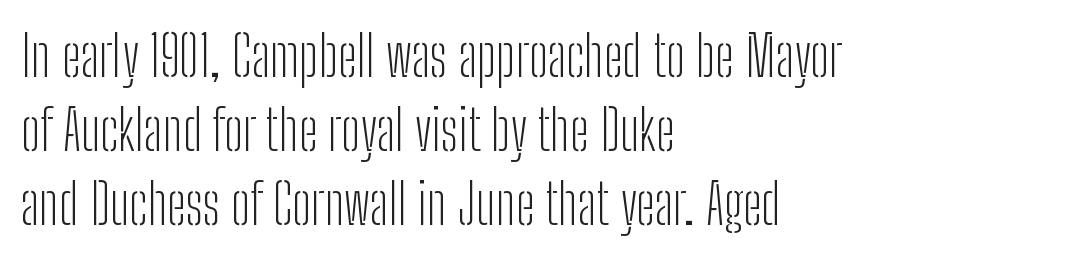
{"serif": "no", "italic": "no", "bold": "no", "weight": "light", "width": "condensed", "stroke_contrast": "low", "x_height": "medium", "monospaced": "no", "underline": "no", "align": "left", "line_spacing": "normal", "line_spacing_ratio": 1.32, "letter_spacing": "normal", "letter_spacing_em": 0.0, "glyph_px": 56}
